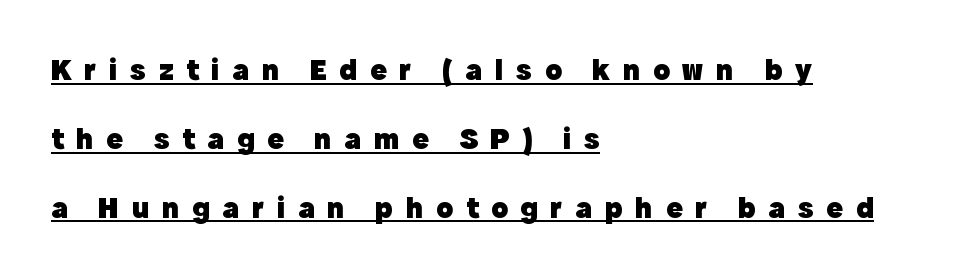
The image shows 31 px heavy sans-serif type, upright; set left-aligned, loose line spacing (2.22x), unusually wide letter spacing (+0.4 em), underlined; a medium x-height.
